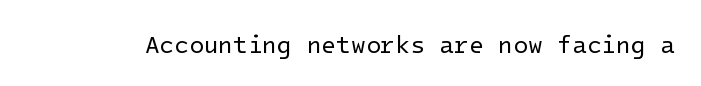
The image shows 24 px text type, upright; set normal letter spacing, not underlined.
